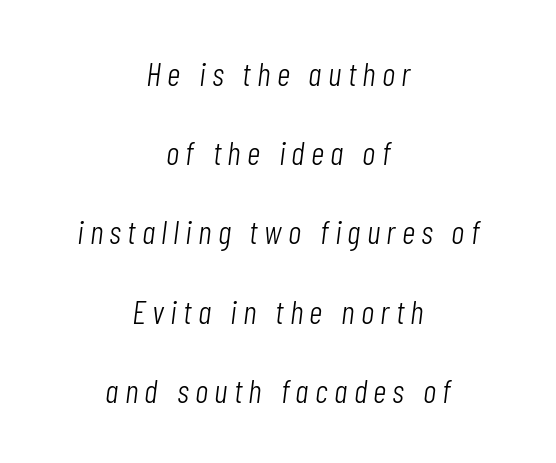
The image shows 33 px light, condensed type, italic (leaning right); set centered, loose line spacing (2.4x), not underlined; low stroke contrast and a medium x-height.
